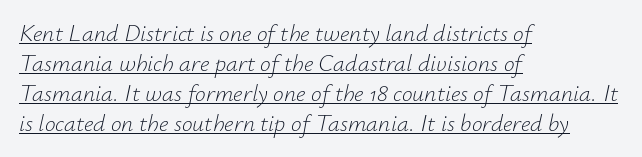
The image shows 24 px text type, italic (leaning right); set left-aligned, normal line spacing (1.25x), normal letter spacing, underlined.
